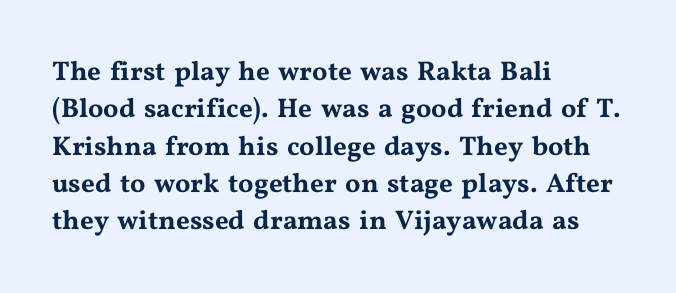
The image shows 27 px text type, upright; set left-aligned, normal line spacing (1.38x), normal letter spacing, not underlined.
